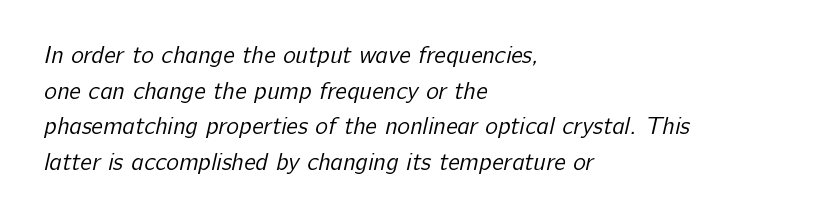
The image shows 24 px text type; set left-aligned, normal line spacing (1.48x), normal letter spacing, not underlined.
